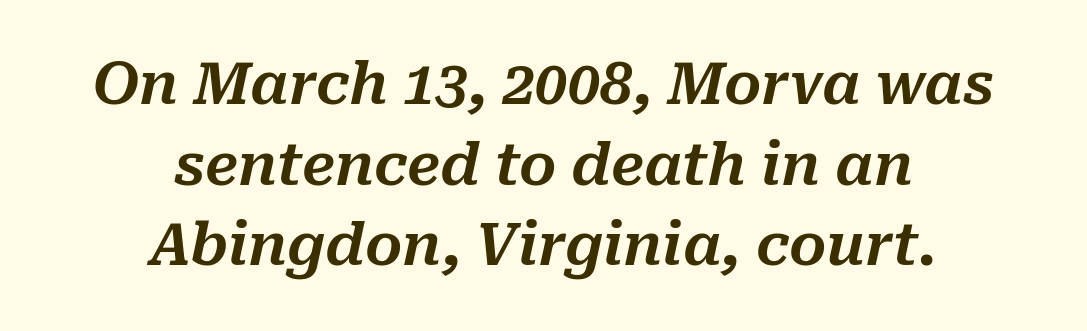
Is the block centered? Yes — each line is placed symmetrically about the middle. Lines of text with bare space underneath. When letters slant like this, we call the style italic. You could call the tracking neutral — neither tight nor loose.
